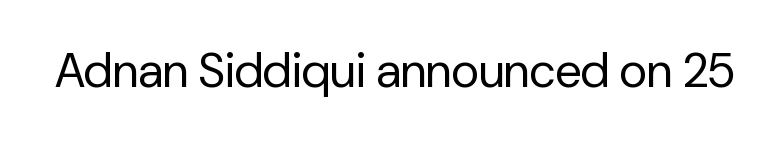
The image shows 48 px regular-weight sans-serif type, upright; set normal letter spacing, not underlined; low stroke contrast and a medium x-height.
